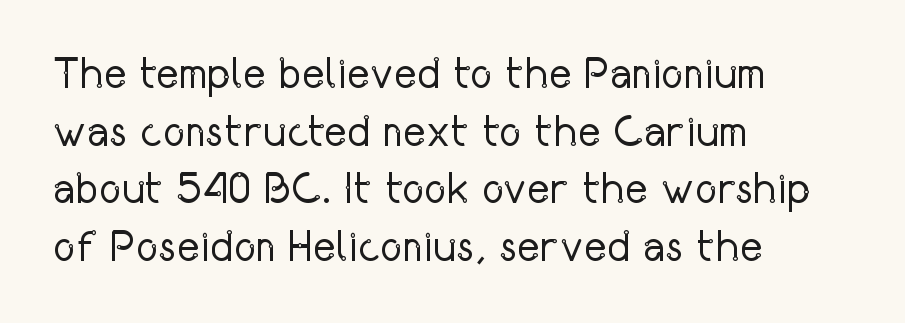
{"serif": "no", "italic": "no", "bold": "no", "weight": "regular", "width": "condensed", "stroke_contrast": "low", "x_height": "medium", "monospaced": "no", "underline": "no", "align": "left", "line_spacing": "normal", "line_spacing_ratio": 1.34, "letter_spacing": "normal", "letter_spacing_em": 0.0, "glyph_px": 43}
